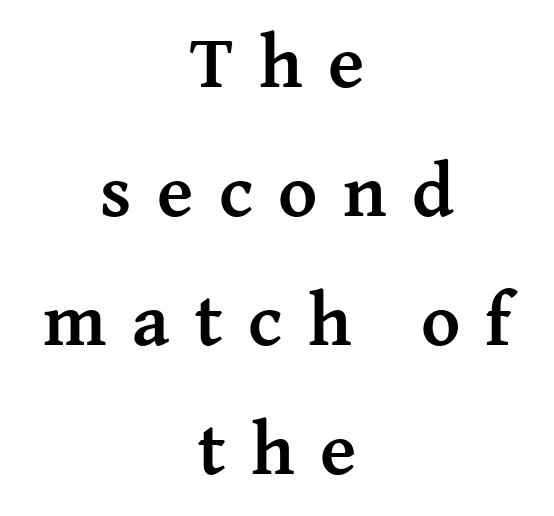
Q: Is the text bold? A: Yes.
Q: Is the text italic (slanted)? A: No, it is upright.
Q: Is the typeface a serif or a sans-serif typeface? A: Serif.
Q: Is the text underlined? A: No.
Q: How is the paragraph aligned? A: Centered.
Q: Is the spacing between letters normal or unusually wide? A: Unusually wide.
Q: Width (condensed, normal, or wide)? A: Normal.
Q: Stroke contrast? A: Medium.
Q: x-height? A: Medium.
Q: Monospaced? A: No.
